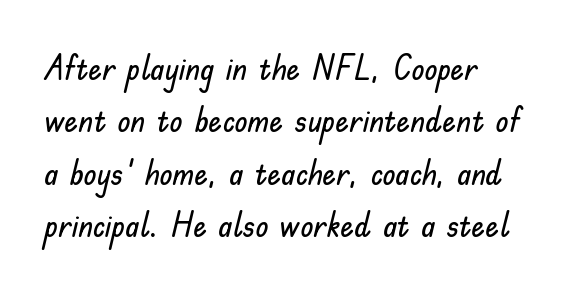
The strip under each line holds only bare page. Between one letter and the next there's only the usual sliver of space. The rendering shows plain stroke endings on the letterforms — a sans-serif design.
